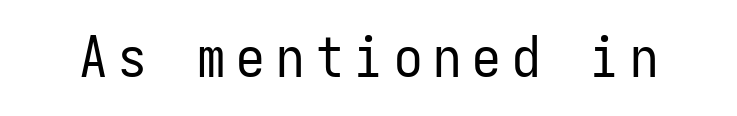
{"serif": "no", "italic": "no", "bold": "no", "weight": "regular", "width": "condensed", "stroke_contrast": "low", "x_height": "medium", "monospaced": "yes", "underline": "no", "glyph_px": 57}
